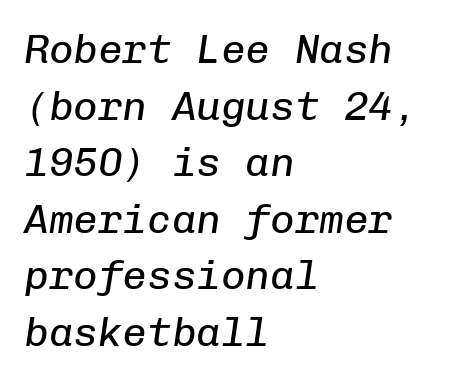
The image shows 41 px regular-weight type, italic (leaning right), monospaced; set left-aligned, normal line spacing (1.38x), normal letter spacing, not underlined; low stroke contrast and a medium x-height.
